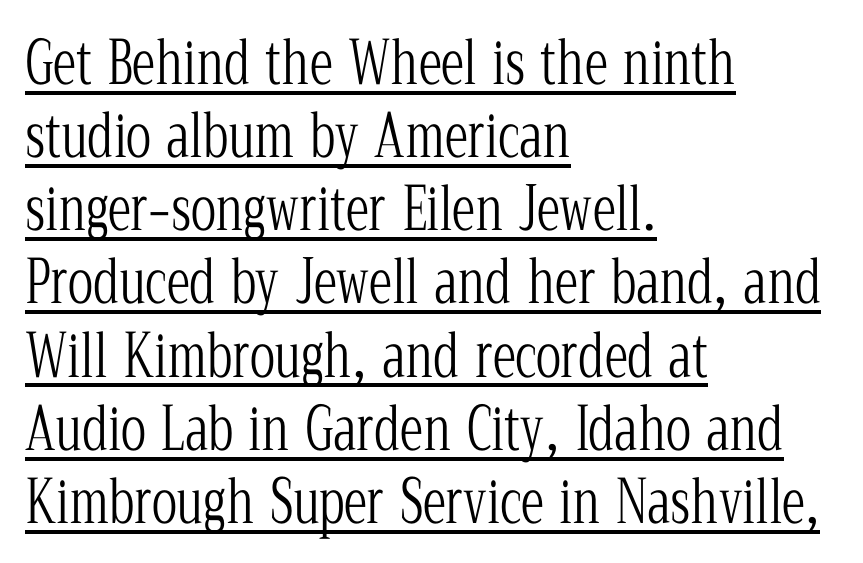
Q: Is the text bold? A: No.
Q: Is the text italic (slanted)? A: No, it is upright.
Q: Is the typeface a serif or a sans-serif typeface? A: Serif.
Q: Is the text underlined? A: Yes.
Q: How is the paragraph aligned? A: Left-aligned.
Q: Is the spacing between letters normal or unusually wide? A: Normal.
Q: Width (condensed, normal, or wide)? A: Condensed.
Q: Stroke contrast? A: Low.
Q: x-height? A: Medium.
Q: Monospaced? A: No.
